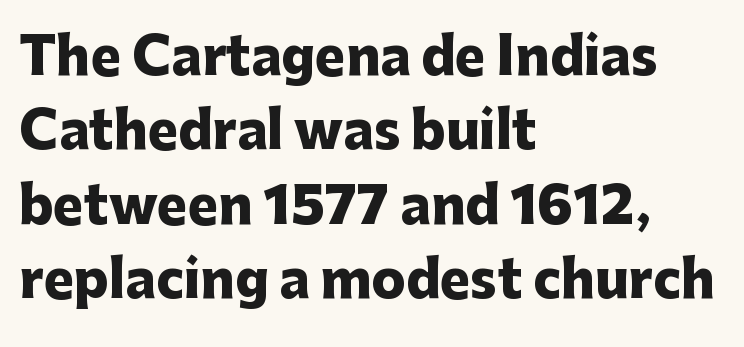
{"serif": "no", "italic": "no", "bold": "yes", "weight": "heavy", "width": "normal", "stroke_contrast": "low", "x_height": "medium", "monospaced": "no", "underline": "no", "align": "left", "line_spacing": "normal", "line_spacing_ratio": 1.46, "letter_spacing": "normal", "letter_spacing_em": 0.0, "glyph_px": 51}
